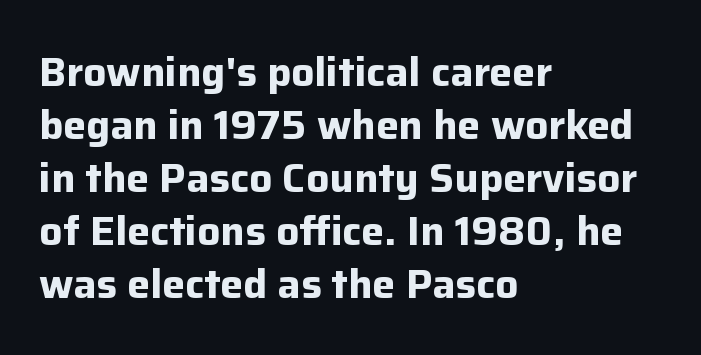
Teacher's note: observe the even left margin — that is flush-left alignment. Nothing unusual about the tracking: characters are spaced as the font intends. Each glyph is drawn with heavy, bold strokes. Does the lettering tilt? It doesn't — this is upright. One glance says typical: line gaps are just what's usual.
